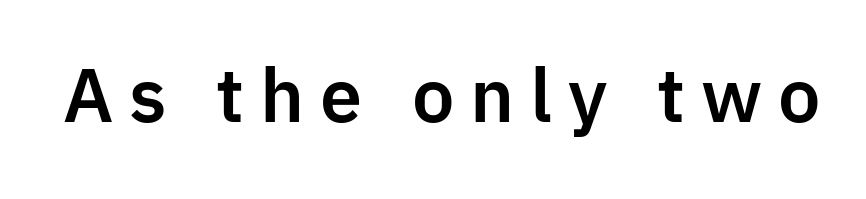
The image shows 72 px sans-serif type, upright; set unusually wide letter spacing (+0.22 em), not underlined; low stroke contrast and a medium x-height.
